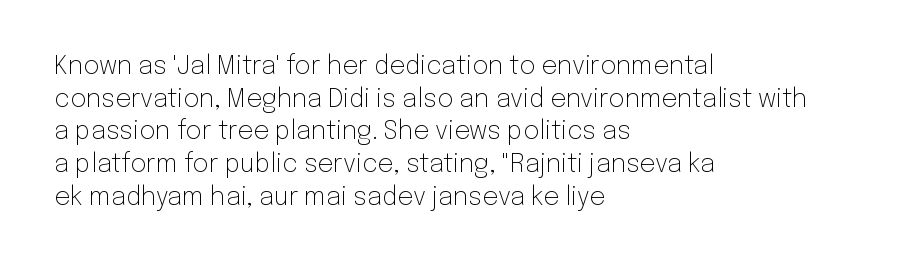
The image shows 25 px text type, upright; set left-aligned, normal line spacing (1.31x), normal letter spacing, not underlined.
